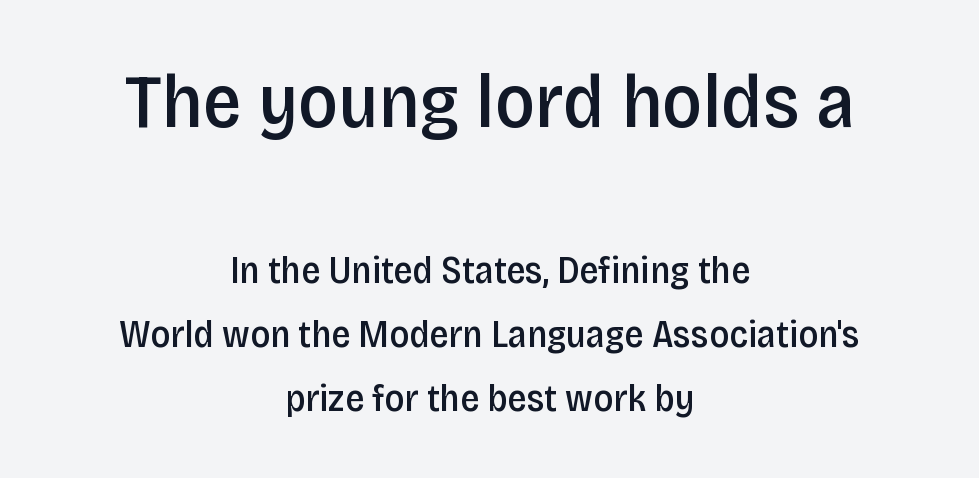
{"serif": "no", "italic": "no", "bold": "semi", "weight": "semibold", "width": "condensed", "stroke_contrast": "low", "x_height": "large", "monospaced": "no", "underline": "no", "align": "center", "line_spacing": "normal", "line_spacing_ratio": 1.69, "letter_spacing": "normal", "letter_spacing_em": 0.0, "larger_block": "first", "size_ratio": 2.03, "glyph_px": 77}
